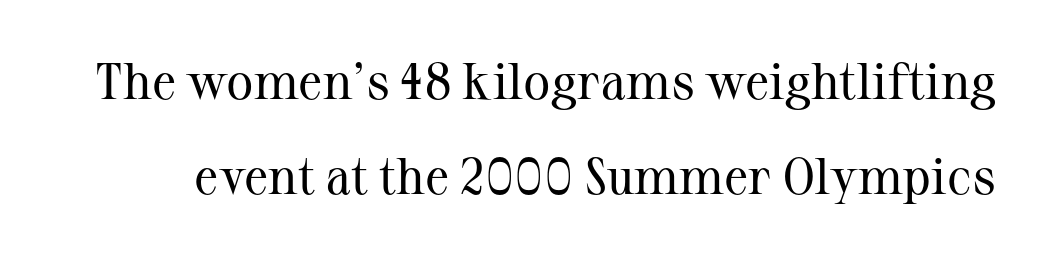
{"serif": "yes", "italic": "no", "bold": "no", "weight": "regular", "width": "normal", "stroke_contrast": "medium", "x_height": "medium", "monospaced": "no", "underline": "no", "line_spacing_ratio": 1.87, "letter_spacing": "normal", "letter_spacing_em": 0.0, "glyph_px": 51}
